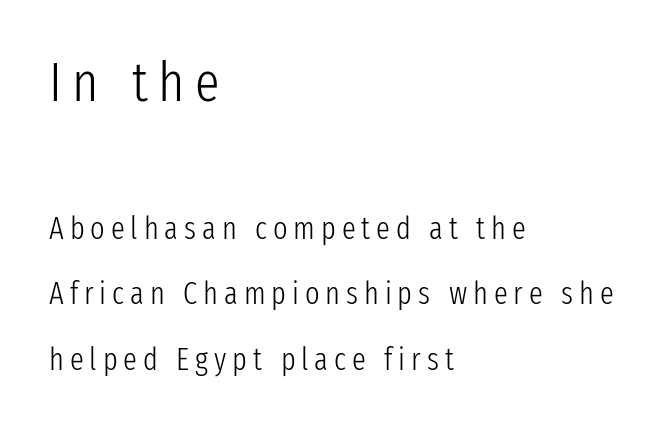
The image shows 55 px light, condensed sans-serif type, upright; set left-aligned, loose line spacing (2.12x), not underlined; the first (top) block is 1.77x larger; low stroke contrast and a medium x-height.
